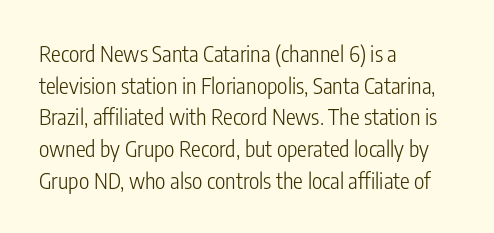
Ordinary non-slanted type is in use. Whoever set this chose a conventional vertical rhythm. Nothing unusual about the tracking: characters are spaced as the font intends. Every row of glyphs begins at an identical x-position on the left.
